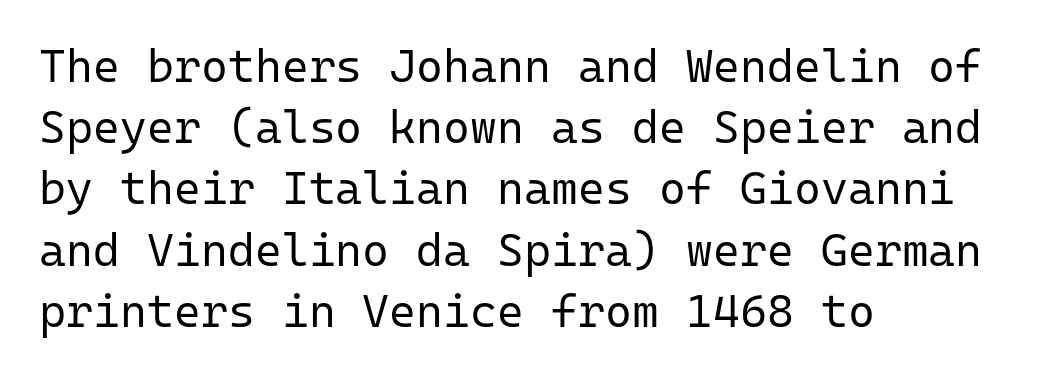
{"serif": "no", "italic": "no", "bold": "no", "weight": "regular", "width": "normal", "stroke_contrast": "low", "x_height": "medium", "monospaced": "yes", "underline": "no", "align": "left", "line_spacing": "normal", "line_spacing_ratio": 1.33, "letter_spacing": "normal", "letter_spacing_em": 0.0, "glyph_px": 46}
